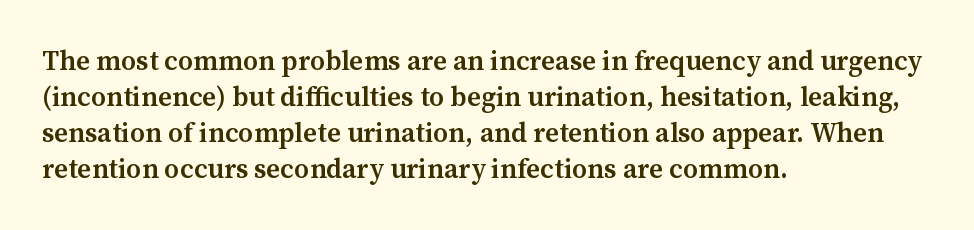
{"italic": "no", "bold": "semi", "underline": "no", "align": "left", "line_spacing": "normal", "line_spacing_ratio": 1.33, "letter_spacing": "normal", "letter_spacing_em": 0.0, "glyph_px": 27}
